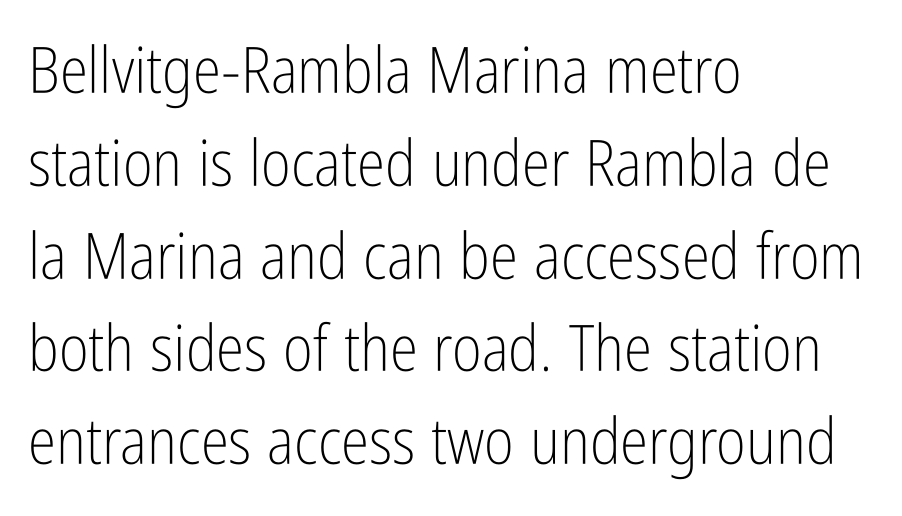
Q: Is the text bold? A: No.
Q: Is the text italic (slanted)? A: No, it is upright.
Q: Is the typeface a serif or a sans-serif typeface? A: Sans-serif.
Q: Is the text underlined? A: No.
Q: How is the paragraph aligned? A: Left-aligned.
Q: Is the spacing between letters normal or unusually wide? A: Normal.
Q: Is the spacing between lines tight, normal or loose? A: Normal.
Q: Width (condensed, normal, or wide)? A: Condensed.
Q: Stroke contrast? A: Low.
Q: x-height? A: Medium.
Q: Monospaced? A: No.
